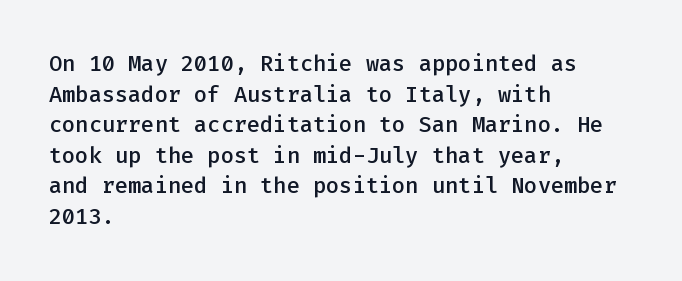
The image shows 22 px text type, upright; set left-aligned, normal line spacing (1.39x), normal letter spacing, not underlined.
